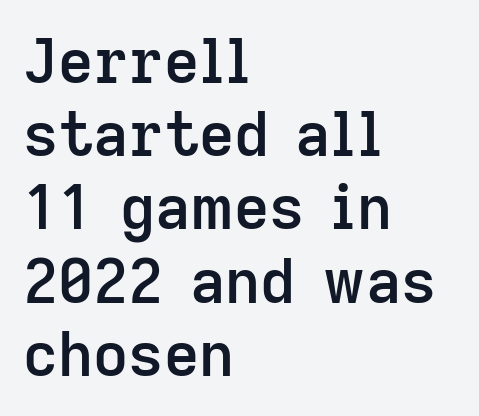
Q: Is the text bold? A: Semi-bold.
Q: Is the text italic (slanted)? A: No, it is upright.
Q: Is the typeface a serif or a sans-serif typeface? A: Sans-serif.
Q: Is the text underlined? A: No.
Q: How is the paragraph aligned? A: Left-aligned.
Q: Is the spacing between letters normal or unusually wide? A: Normal.
Q: Width (condensed, normal, or wide)? A: Normal.
Q: Stroke contrast? A: Low.
Q: x-height? A: Medium.
Q: Monospaced? A: No.
